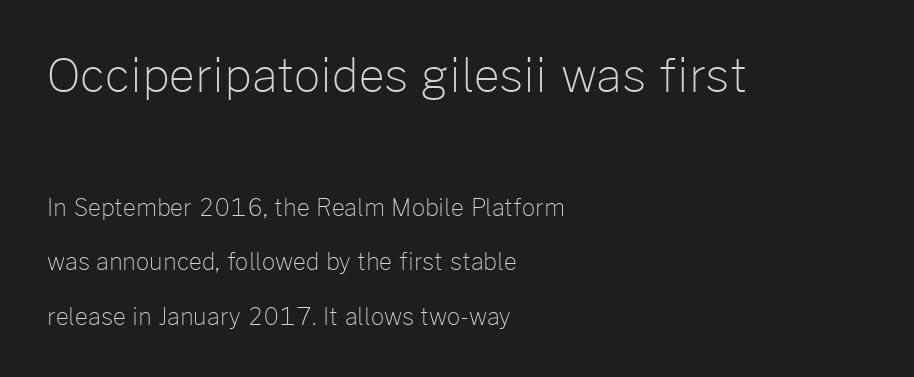
{"serif": "no", "italic": "no", "bold": "no", "weight": "light", "width": "normal", "stroke_contrast": "low", "x_height": "medium", "monospaced": "no", "underline": "no", "align": "left", "line_spacing": "loose", "line_spacing_ratio": 2.37, "letter_spacing": "normal", "letter_spacing_em": 0.0, "larger_block": "first", "size_ratio": 2.0, "glyph_px": 46}
